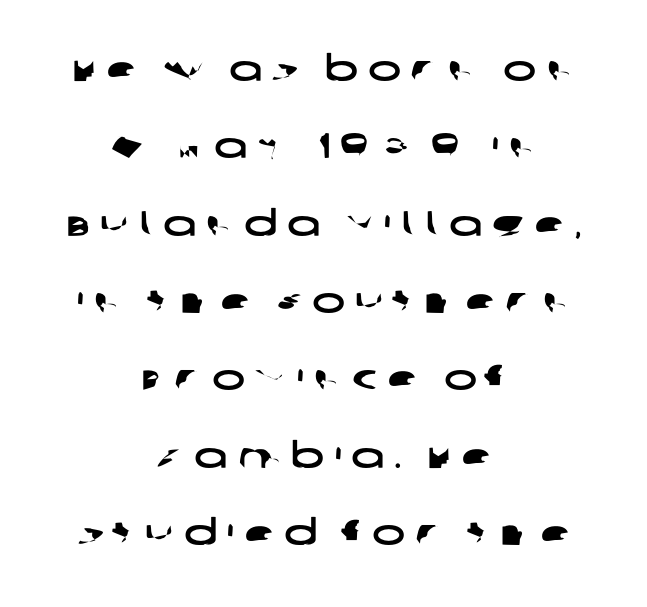
The image shows 35 px wide sans-serif type; set centered, loose line spacing (2.21x), unusually wide letter spacing (+0.28 em), not underlined; low stroke contrast and a large x-height.
